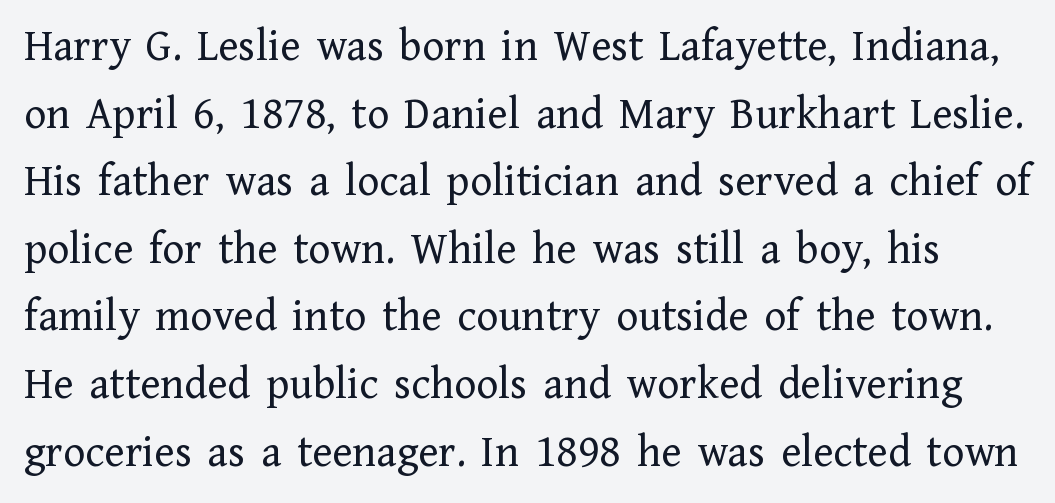
Successive baselines arrive at the customary interval. Font category for this specimen: serif. Each letter keeps its own natural width here, so spacing adapts to shape. Stroke mass is kept to a normal reading level or below. Plain, unruled lines of type. This is the regular roman posture of the typeface.
